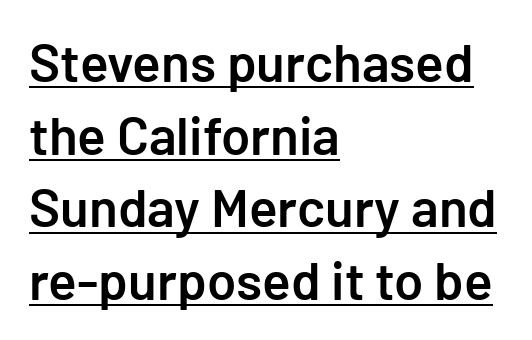
The image shows 53 px semibold sans-serif type, upright; set left-aligned, normal line spacing (1.37x), normal letter spacing, underlined; low stroke contrast and a medium x-height.
